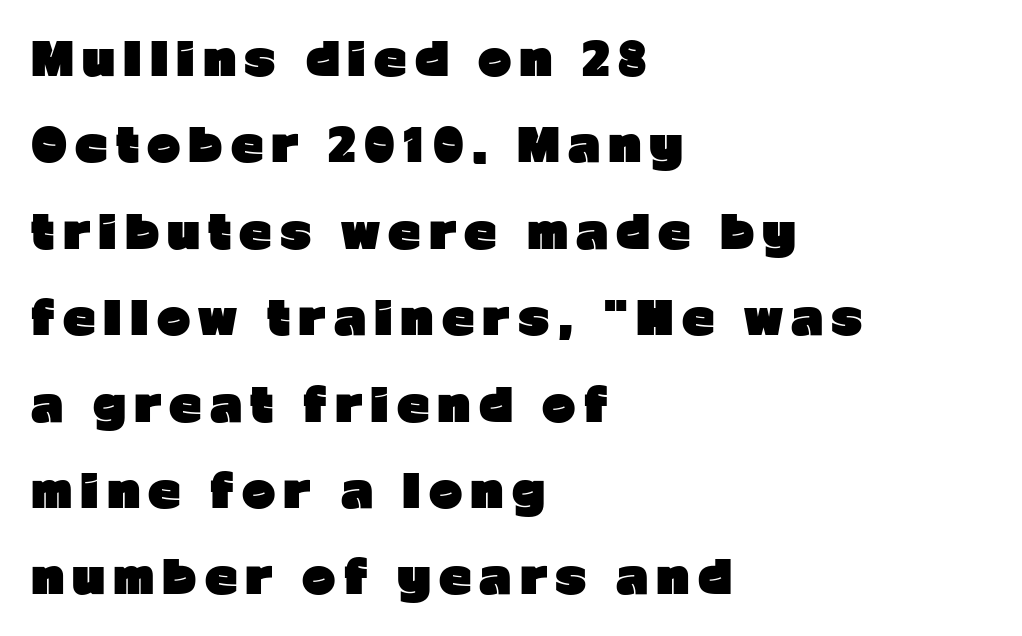
Q: Is the text bold? A: Yes.
Q: Is the text italic (slanted)? A: No, it is upright.
Q: Is the typeface a serif or a sans-serif typeface? A: Sans-serif.
Q: Is the text underlined? A: No.
Q: How is the paragraph aligned? A: Left-aligned.
Q: Is the spacing between lines tight, normal or loose? A: Loose.
Q: Width (condensed, normal, or wide)? A: Normal.
Q: Stroke contrast? A: Low.
Q: x-height? A: Medium.
Q: Monospaced? A: No.
